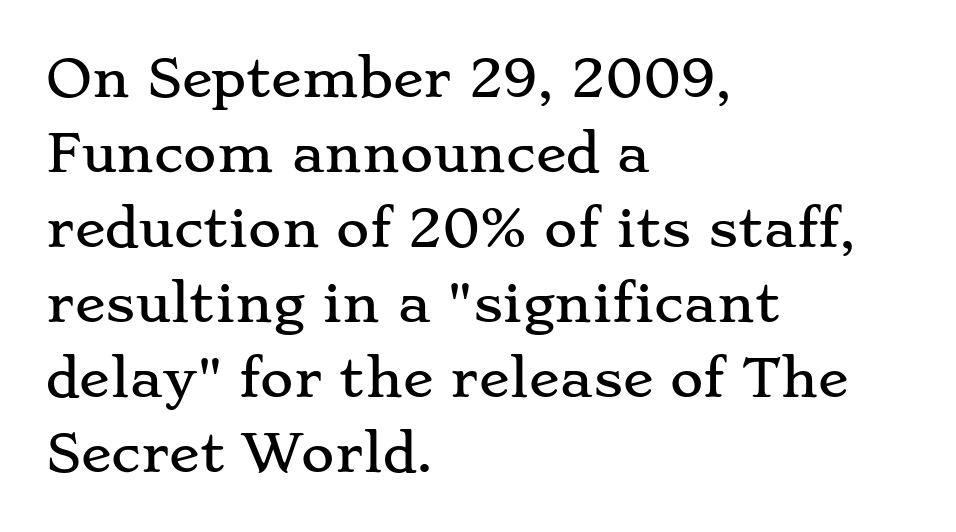
Q: Is the text italic (slanted)? A: No, it is upright.
Q: Is the typeface a serif or a sans-serif typeface? A: Serif.
Q: Is the text underlined? A: No.
Q: How is the paragraph aligned? A: Left-aligned.
Q: Is the spacing between letters normal or unusually wide? A: Normal.
Q: Is the spacing between lines tight, normal or loose? A: Normal.
Q: Width (condensed, normal, or wide)? A: Wide.
Q: Stroke contrast? A: Low.
Q: x-height? A: Small.
Q: Monospaced? A: No.
